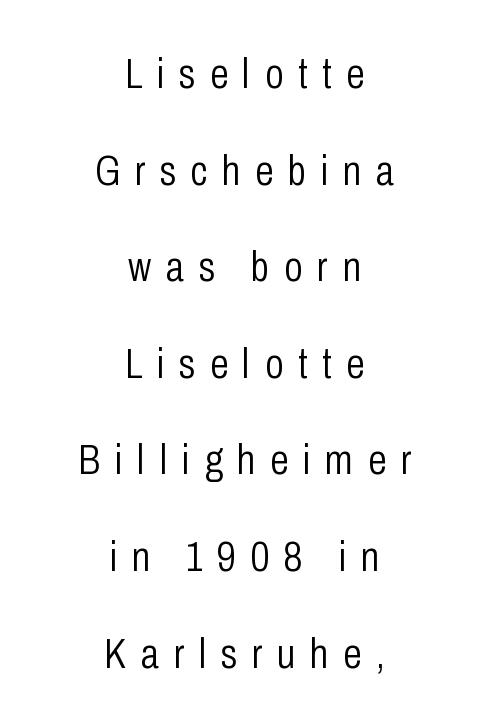
Q: Is the text bold? A: No.
Q: Is the text italic (slanted)? A: No, it is upright.
Q: Is the typeface a serif or a sans-serif typeface? A: Sans-serif.
Q: Is the text underlined? A: No.
Q: How is the paragraph aligned? A: Centered.
Q: Is the spacing between letters normal or unusually wide? A: Unusually wide.
Q: Is the spacing between lines tight, normal or loose? A: Loose.
Q: Width (condensed, normal, or wide)? A: Condensed.
Q: Stroke contrast? A: Low.
Q: x-height? A: Medium.
Q: Monospaced? A: No.
